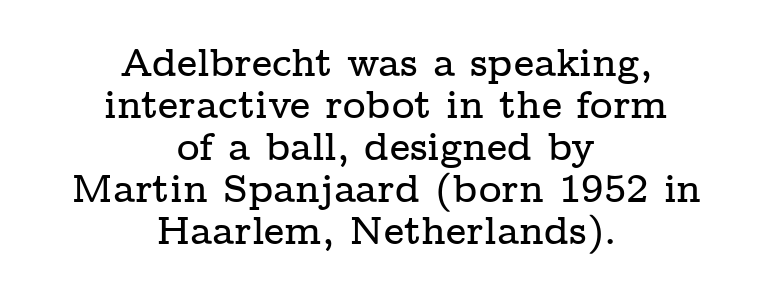
The image shows 39 px wide serif type, upright; set centered, tight line spacing (1.08x), normal letter spacing, not underlined; low stroke contrast and a medium x-height.
